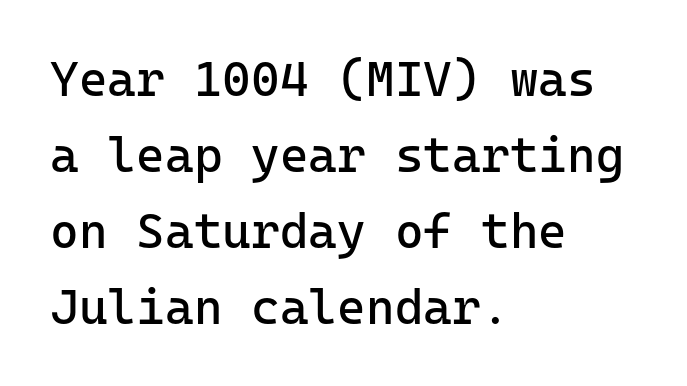
{"serif": "no", "italic": "no", "bold": "no", "weight": "regular", "width": "normal", "stroke_contrast": "low", "x_height": "medium", "monospaced": "yes", "underline": "no", "align": "left", "line_spacing": "normal", "line_spacing_ratio": 1.55, "letter_spacing": "normal", "letter_spacing_em": 0.0, "glyph_px": 49}
